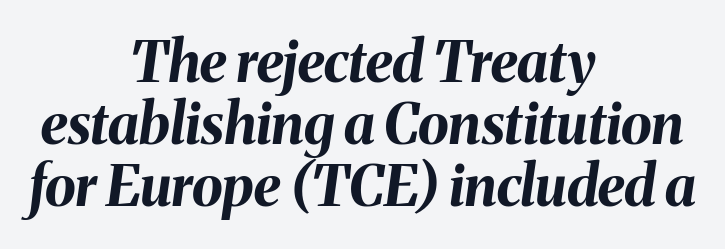
Q: Is the text bold? A: Yes.
Q: Is the text italic (slanted)? A: Yes, it leans right by about 8 degrees.
Q: Is the text underlined? A: No.
Q: How is the paragraph aligned? A: Centered.
Q: Is the spacing between letters normal or unusually wide? A: Normal.
Q: Is the spacing between lines tight, normal or loose? A: Tight.
Q: Width (condensed, normal, or wide)? A: Normal.
Q: Stroke contrast? A: Medium.
Q: x-height? A: Medium.
Q: Monospaced? A: No.
